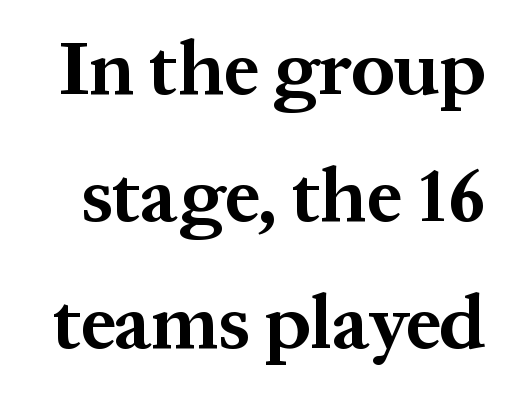
The passage shown is emphatically bold. The specimen omits any rule beneath the text block's lines. Standard letterfit; no display-style spreading of the glyphs. Vertical spacing — default. Is this a fixed-width face? No — the glyphs have proportional, varying widths. Each letter's strokes conclude with small projecting serifs.
